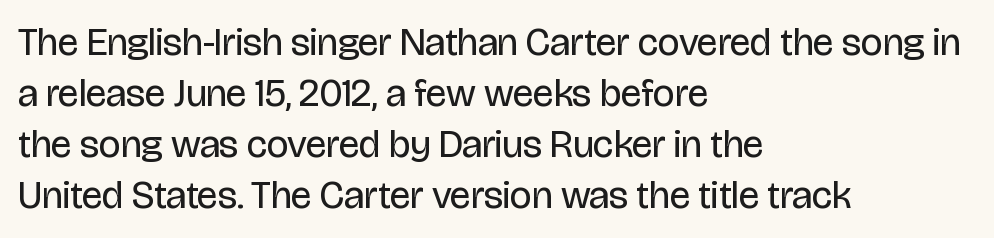
{"serif": "no", "italic": "no", "bold": "no", "weight": "regular", "width": "condensed", "stroke_contrast": "low", "x_height": "large", "monospaced": "no", "underline": "no", "align": "left", "line_spacing": "normal", "line_spacing_ratio": 1.31, "letter_spacing": "normal", "letter_spacing_em": 0.0, "glyph_px": 39}
